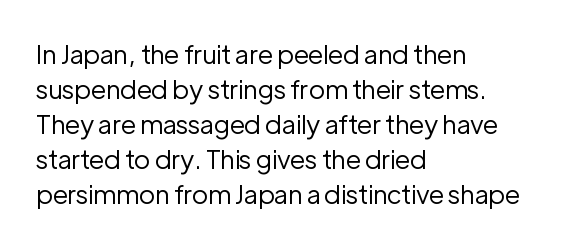
{"italic": "no", "bold": "no", "underline": "no", "align": "left", "line_spacing": "normal", "line_spacing_ratio": 1.35, "letter_spacing": "normal", "letter_spacing_em": 0.0, "glyph_px": 26}
